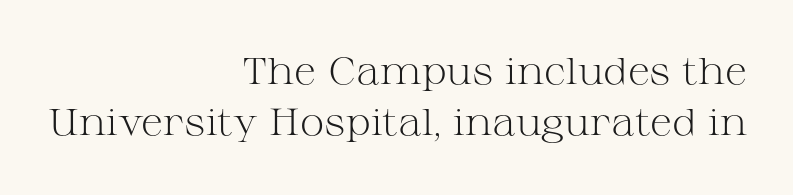
{"serif": "yes", "italic": "no", "bold": "no", "weight": "light", "width": "wide", "stroke_contrast": "medium", "x_height": "medium", "monospaced": "no", "underline": "no", "align": "right", "line_spacing": "normal", "line_spacing_ratio": 1.39, "letter_spacing": "normal", "letter_spacing_em": 0.0, "glyph_px": 37}
